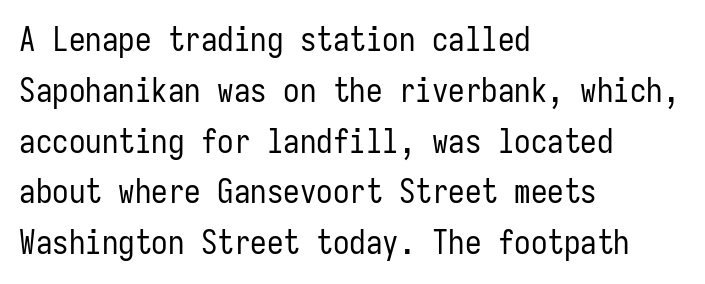
The letterforms sit shoulder to shoulder at normal distance. The face used here is monospaced, like something from a code editor. This sample uses an upright cut, with every glyph sitting square on the baseline. Which margin do the lines hug? The left one — the right edge is uneven. Observe the absence of serifs on each vertical stroke in this sample.
